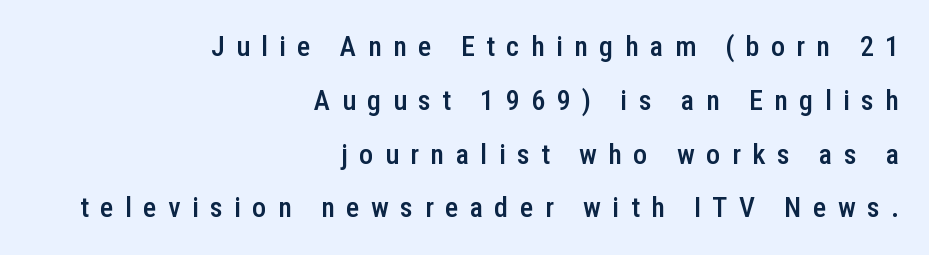
How would I describe the line gaps? Wide and relaxed. Notice how the stems are strictly vertical — no italics here. Glyph-to-glyph distance is far greater than everyday printed text. Horizontal alignment here is rightward, an uncommon choice for prose.
